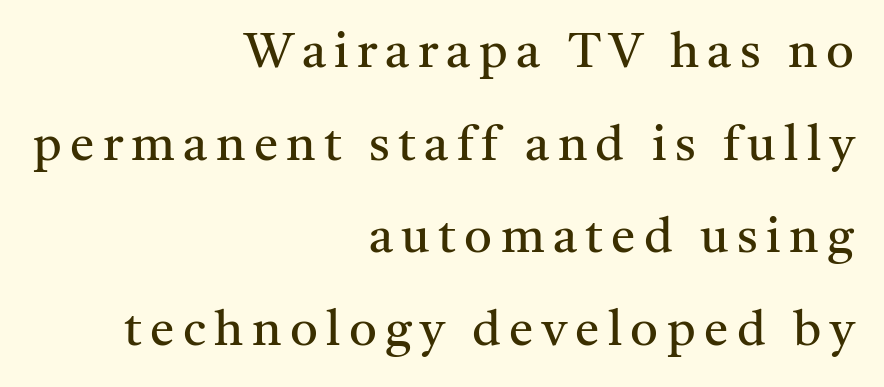
Q: Is the text bold? A: No.
Q: Is the text italic (slanted)? A: No, it is upright.
Q: Is the typeface a serif or a sans-serif typeface? A: Serif.
Q: Is the text underlined? A: No.
Q: How is the paragraph aligned? A: Right-aligned.
Q: Width (condensed, normal, or wide)? A: Normal.
Q: Stroke contrast? A: Medium.
Q: x-height? A: Medium.
Q: Monospaced? A: No.
